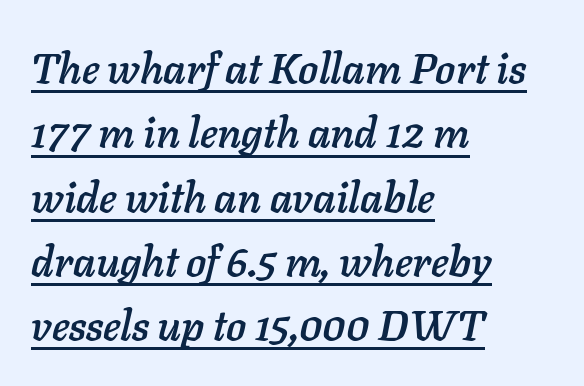
{"italic": "yes", "lean": "right", "slant_degrees": 11, "width": "normal", "stroke_contrast": "low", "x_height": "medium", "monospaced": "no", "underline": "yes", "align": "left", "line_spacing": "normal", "line_spacing_ratio": 1.53, "letter_spacing": "normal", "letter_spacing_em": 0.0, "glyph_px": 42}
